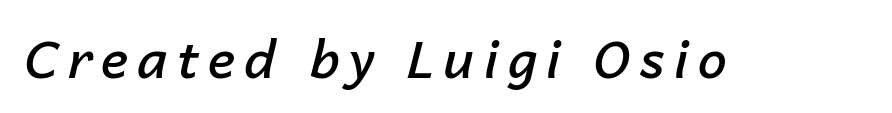
The image shows 52 px semibold type, italic (leaning right); set not underlined; low stroke contrast and a medium x-height.
